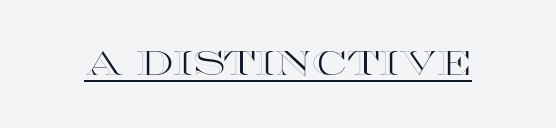
Q: Is the text italic (slanted)? A: No, it is upright.
Q: Is the text underlined? A: Yes.
Q: Is the spacing between letters normal or unusually wide? A: Normal.
Q: Width (condensed, normal, or wide)? A: Wide.
Q: x-height? A: Large.
Q: Monospaced? A: No.
